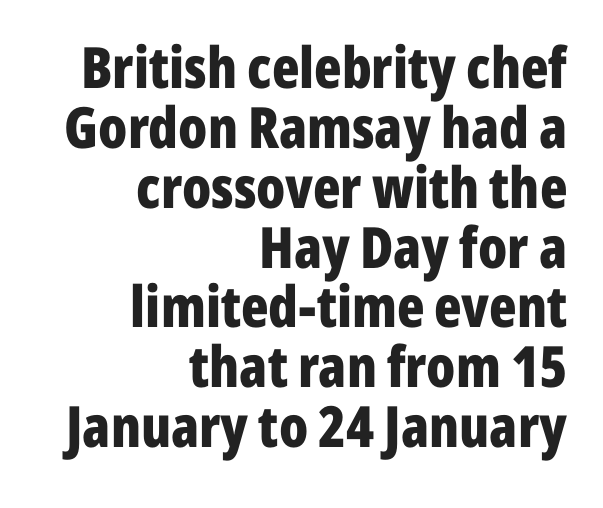
The image shows 57 px bold, condensed sans-serif type, upright; set right-aligned, tight line spacing (1.05x), normal letter spacing, not underlined; low stroke contrast and a medium x-height.
